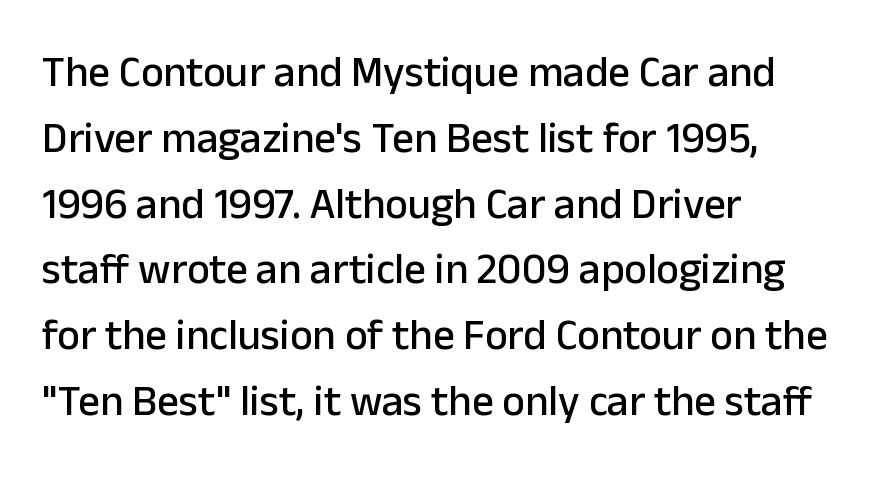
The image shows 43 px sans-serif type, upright; set left-aligned, normal line spacing (1.53x), normal letter spacing, not underlined; low stroke contrast and a medium x-height.
